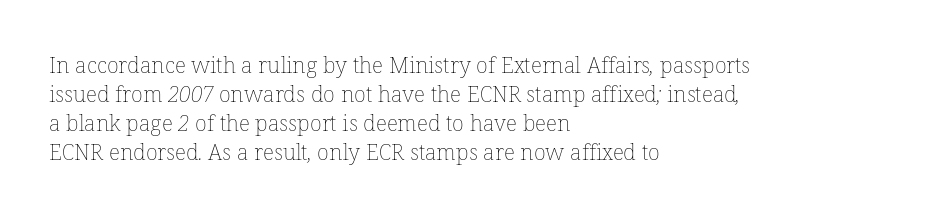
{"bold": "no", "underline": "no", "align": "left", "line_spacing": "normal", "line_spacing_ratio": 1.32, "letter_spacing": "normal", "letter_spacing_em": 0.0, "glyph_px": 22}
